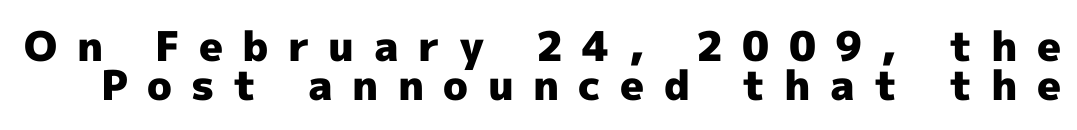
{"serif": "no", "italic": "no", "bold": "yes", "weight": "heavy", "width": "normal", "x_height": "medium", "monospaced": "no", "underline": "no", "line_spacing": "tight", "line_spacing_ratio": 0.95, "letter_spacing": "wide", "letter_spacing_em": 0.47, "glyph_px": 41}
